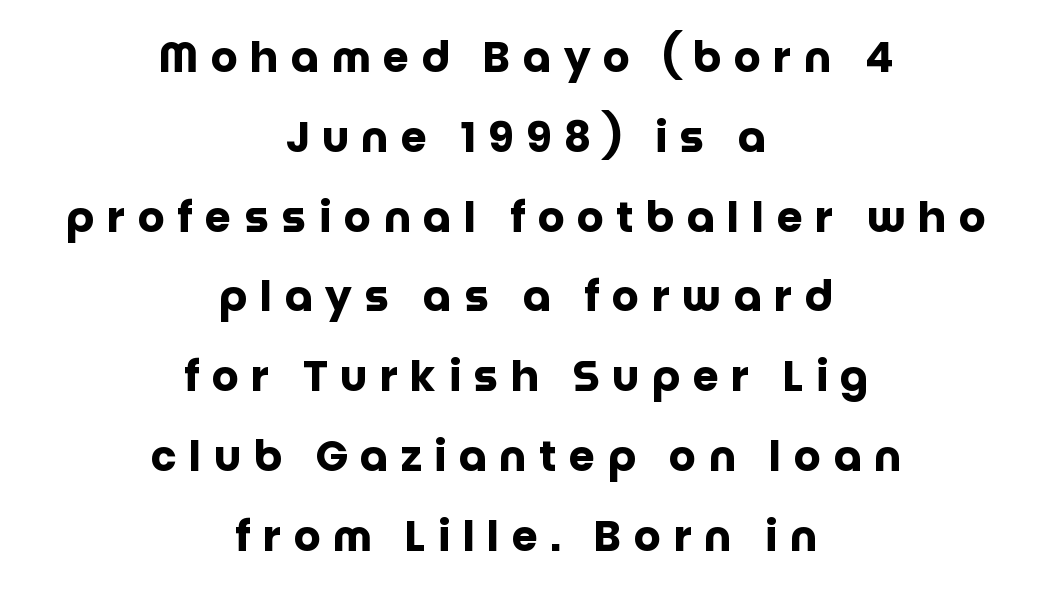
The typesetter chose a symmetrical, centered arrangement here. You could fit nearly another row in the gap between these rows. A typesetter would call this heavily tracked-out type. Look at the stroke-to-counter ratio: heavy, a bold.
